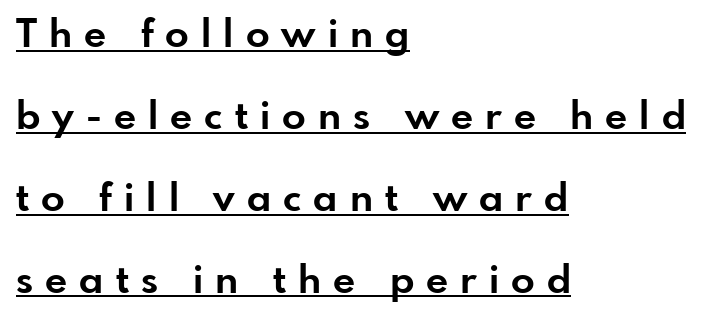
These lines have a slow, spaced-out rhythm from letter to letter. The lettering holds an erect, upright posture throughout. Does the leading feel generous? Absolutely, it's lavish. Every row of glyphs begins at an identical x-position on the left. Notice how a bar underscores the lettering throughout. Stroke thickness is high; the sample reads as a true bold.
